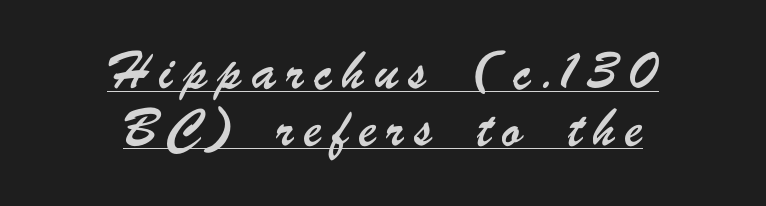
{"underline": "yes", "align": "center", "line_spacing": "loose", "line_spacing_ratio": 2.37, "letter_spacing": "wide", "letter_spacing_em": 0.42, "glyph_px": 24}
